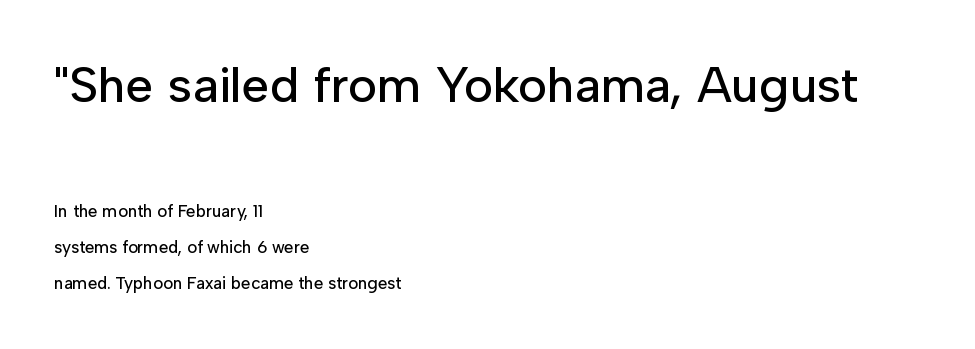
The passage shown is typeset with a sans-serif family. The horizontal fit of the characters is conventional and even. The lettering stays uniformly vertical, giving the passage a roman look. The space directly below the letters is spotless. Quick note: interline space is abundant. Does the bottom block carry the larger type? No, the top block does.
